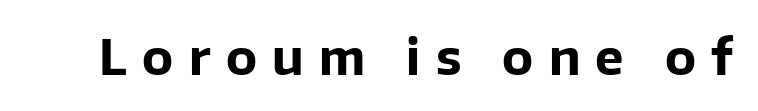
A roman cut, with each character standing at attention. This sample uses expanded letter spacing, leaving extra air between glyphs. A dark, heavy texture on the line: the type is bold. Spacing verdict: proportional, widths tailored to each character. Honestly, there is no underline to notice here at all. The letters carry no serifs — their stems end cleanly without finishing strokes.
